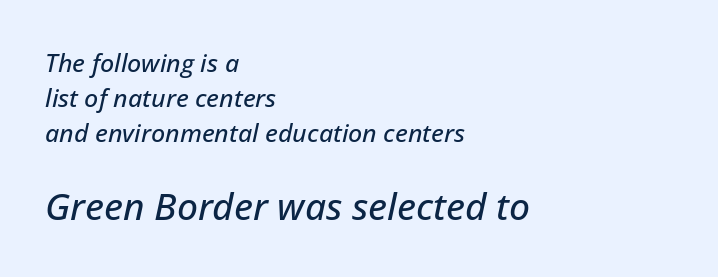
{"italic": "yes", "lean": "right", "slant_degrees": 12, "width": "normal", "stroke_contrast": "low", "x_height": "medium", "monospaced": "no", "underline": "no", "align": "left", "line_spacing": "normal", "line_spacing_ratio": 1.41, "letter_spacing": "normal", "letter_spacing_em": 0.0, "larger_block": "second", "size_ratio": 1.48, "glyph_px": 37}
